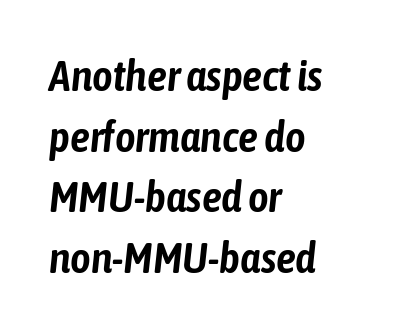
The image shows 44 px condensed type, italic (leaning right); set left-aligned, normal line spacing (1.38x), normal letter spacing, not underlined; low stroke contrast and a medium x-height.
